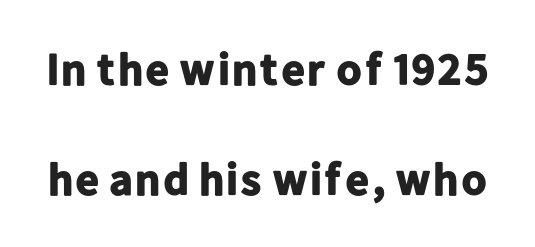
The image shows 45 px bold sans-serif type, upright; set loose line spacing (2.45x), normal letter spacing, not underlined; low stroke contrast and a medium x-height.
